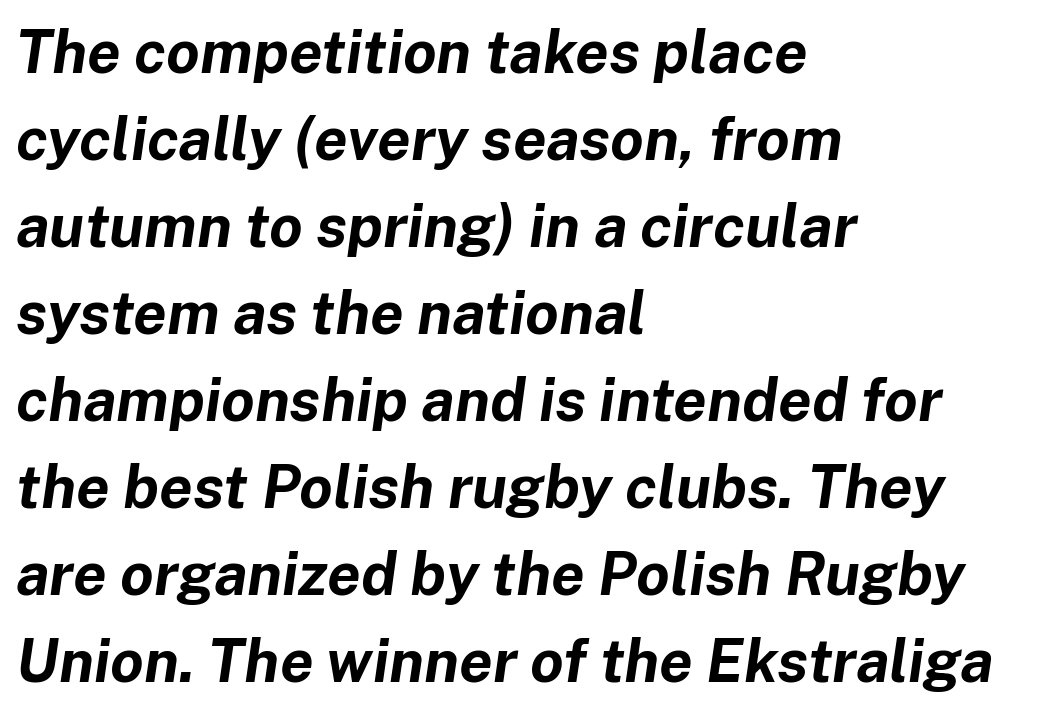
{"italic": "yes", "lean": "right", "slant_degrees": 8, "bold": "yes", "weight": "bold", "width": "normal", "stroke_contrast": "low", "x_height": "medium", "monospaced": "no", "underline": "no", "align": "left", "line_spacing": "normal", "line_spacing_ratio": 1.45, "letter_spacing": "normal", "letter_spacing_em": 0.0, "glyph_px": 60}
